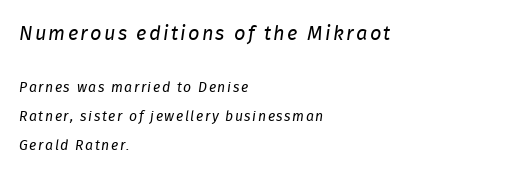
Clear beneath every line of the passage. Casual observation: everything's shoved over to the left. These lines were composed using italics. Regarding leading, the lines here are spaced well apart.
